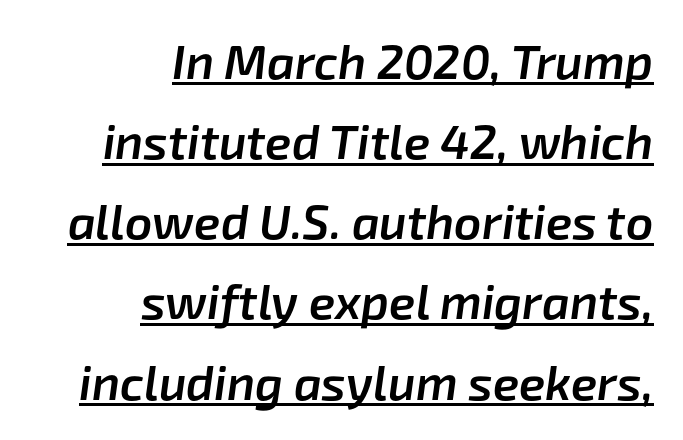
The image shows 48 px semibold type, italic (leaning right); set right-aligned, normal line spacing (1.67x), normal letter spacing, underlined; low stroke contrast and a medium x-height.
